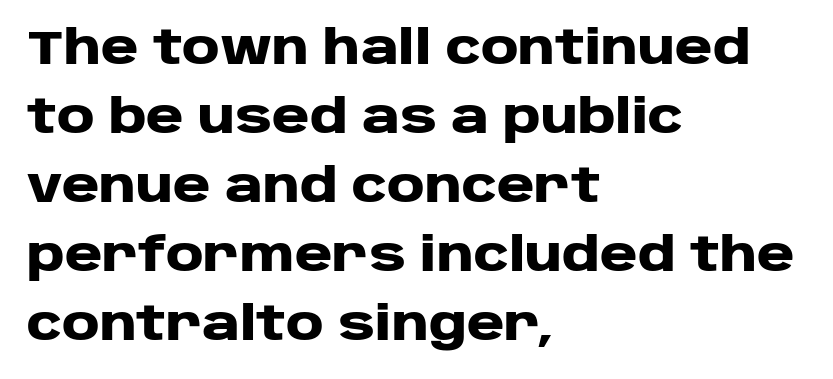
The image shows 46 px heavy, wide sans-serif type, upright; set left-aligned, normal line spacing (1.5x), normal letter spacing, not underlined; low stroke contrast and a large x-height.
